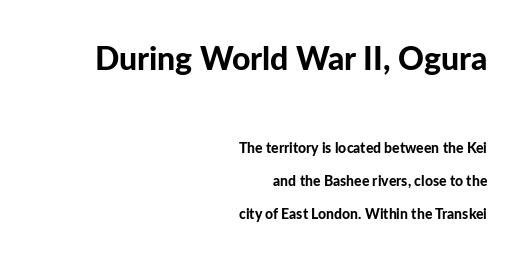
The image shows 32 px bold sans-serif type, upright; set right-aligned, loose line spacing (2.35x), normal letter spacing, not underlined; the first (top) block is 2.29x larger; low stroke contrast and a medium x-height.
